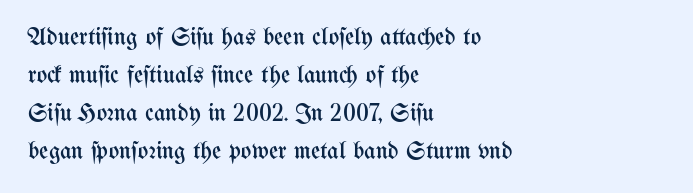
The image shows 25 px text type, upright; set left-aligned, normal line spacing (1.52x), normal letter spacing, not underlined.
